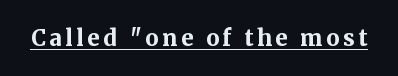
{"italic": "no", "bold": "yes", "underline": "yes", "glyph_px": 22}
